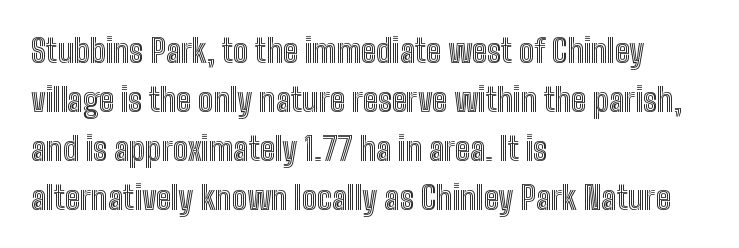
{"italic": "no", "width": "condensed", "x_height": "medium", "monospaced": "no", "underline": "no", "align": "left", "line_spacing": "normal", "line_spacing_ratio": 1.53, "letter_spacing": "normal", "letter_spacing_em": 0.0, "glyph_px": 32}
